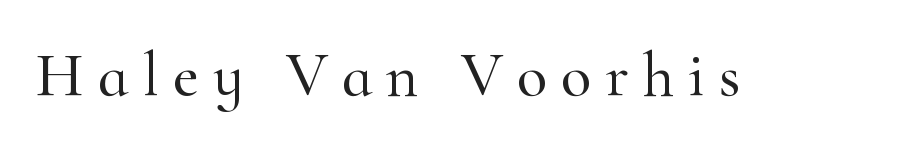
The image shows 63 px serif type, upright; set unusually wide letter spacing (+0.22 em), not underlined; high stroke contrast and a small x-height.
